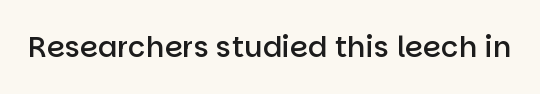
Q: Is the text bold? A: Semi-bold.
Q: Is the text italic (slanted)? A: No, it is upright.
Q: Is the typeface a serif or a sans-serif typeface? A: Sans-serif.
Q: Is the text underlined? A: No.
Q: Is the spacing between letters normal or unusually wide? A: Normal.
Q: Width (condensed, normal, or wide)? A: Normal.
Q: Stroke contrast? A: Low.
Q: x-height? A: Large.
Q: Monospaced? A: No.
